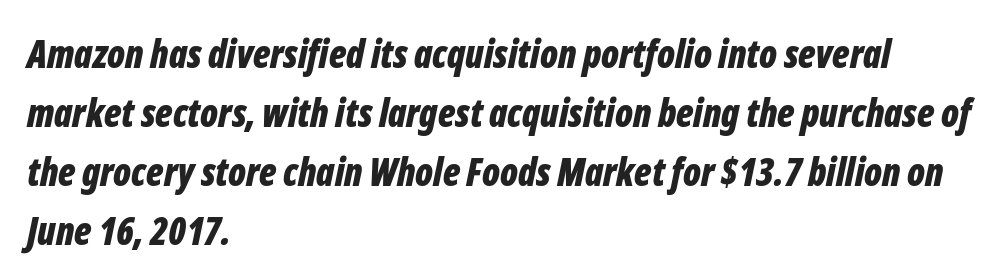
In terms of posture, this sample is oblique. This sample has the flowing, uneven cadence of proportional lettering. Interline gaps are of average width in this sample. The text block is weighted toward the left margin, trailing off unevenly rightward.
